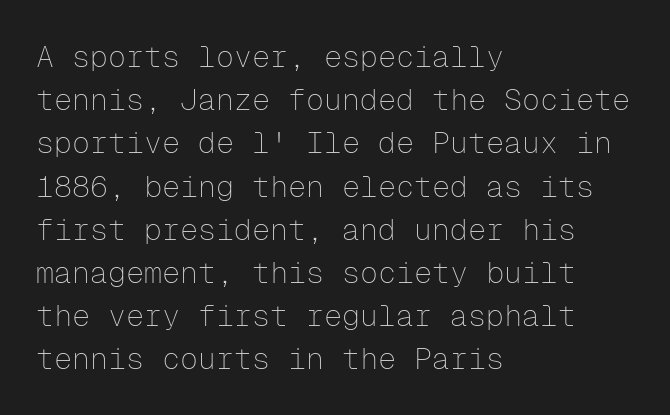
Q: Is the text bold? A: No.
Q: Is the text italic (slanted)? A: No, it is upright.
Q: Is the typeface a serif or a sans-serif typeface? A: Sans-serif.
Q: Is the text underlined? A: No.
Q: How is the paragraph aligned? A: Left-aligned.
Q: Is the spacing between letters normal or unusually wide? A: Normal.
Q: Is the spacing between lines tight, normal or loose? A: Normal.
Q: Width (condensed, normal, or wide)? A: Normal.
Q: Stroke contrast? A: Low.
Q: x-height? A: Medium.
Q: Monospaced? A: Yes.
